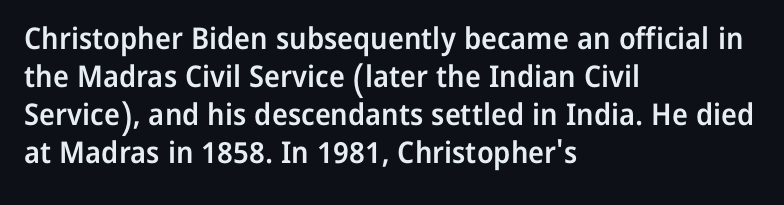
A roman cut, with each character standing at attention. In terms of weight, the rendering is demibold, just under bold. Each new line begins a customary step beneath the previous one. Inter-character spacing is left at the font's built-in metrics. Character widths vary here, with narrow letters taking less room than wide ones.
